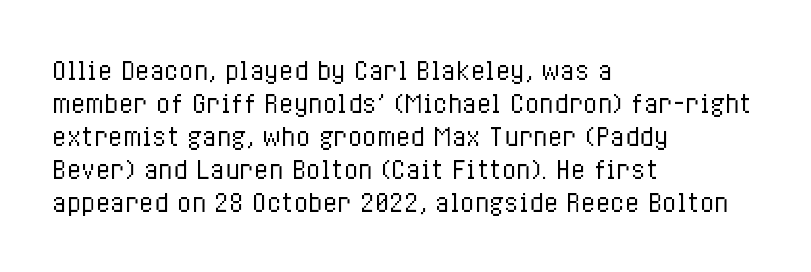
{"italic": "no", "bold": "no", "underline": "no", "align": "left", "line_spacing": "normal", "line_spacing_ratio": 1.38, "letter_spacing": "normal", "letter_spacing_em": 0.0, "glyph_px": 24}
